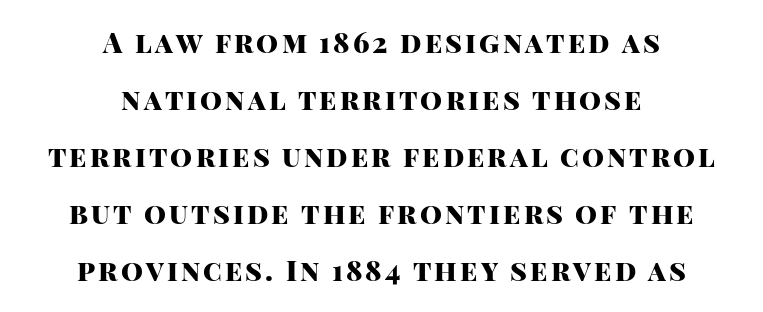
Q: Is the text bold? A: Yes.
Q: Is the text italic (slanted)? A: No, it is upright.
Q: Is the typeface a serif or a sans-serif typeface? A: Sans-serif.
Q: Is the text underlined? A: No.
Q: How is the paragraph aligned? A: Centered.
Q: Is the spacing between lines tight, normal or loose? A: Loose.
Q: Width (condensed, normal, or wide)? A: Normal.
Q: Stroke contrast? A: High.
Q: x-height? A: Large.
Q: Monospaced? A: No.
